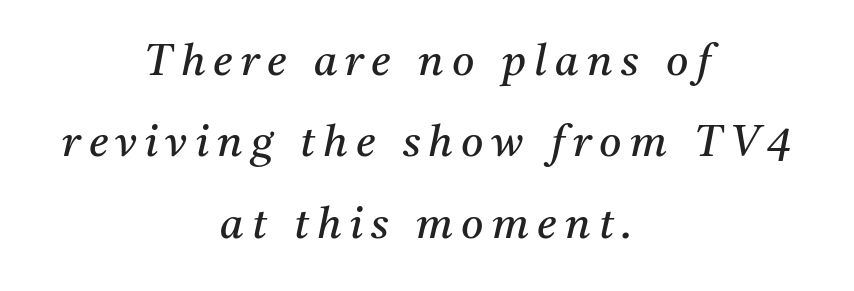
Do the characters align in a grid? No, the font is proportional. The characters display serif detailing at their extremities. A bare baseline throughout the passage. Unbolded letterforms with no extra heft. The whitespace from short lines is split evenly between both sides.
